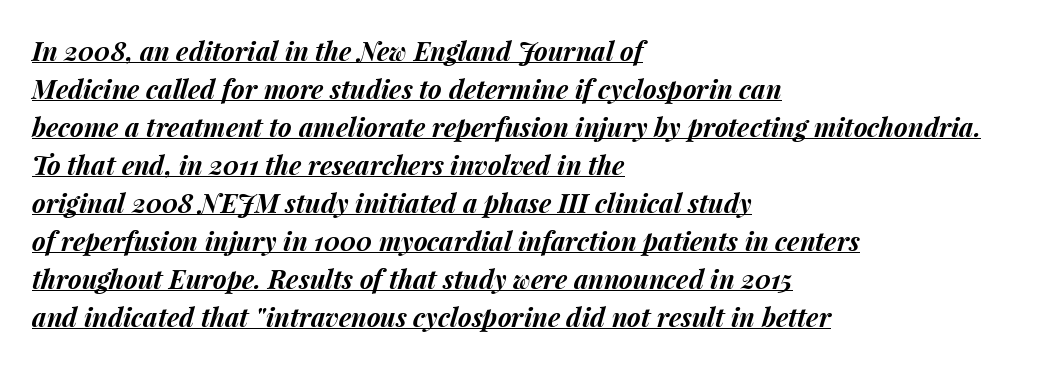
Q: Is the text bold? A: Yes.
Q: Is the text italic (slanted)? A: Yes, it leans right by about 15 degrees.
Q: Is the text underlined? A: Yes.
Q: How is the paragraph aligned? A: Left-aligned.
Q: Is the spacing between letters normal or unusually wide? A: Normal.
Q: Is the spacing between lines tight, normal or loose? A: Normal.
